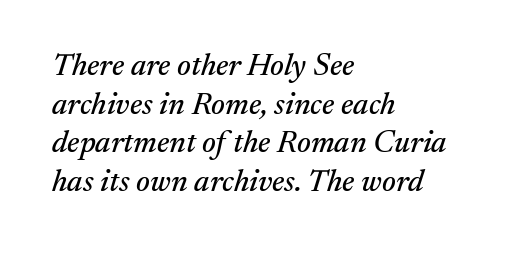
The image shows 31 px serif type, italic (leaning right); set left-aligned, normal line spacing (1.25x), normal letter spacing, not underlined; medium stroke contrast and a medium x-height.
